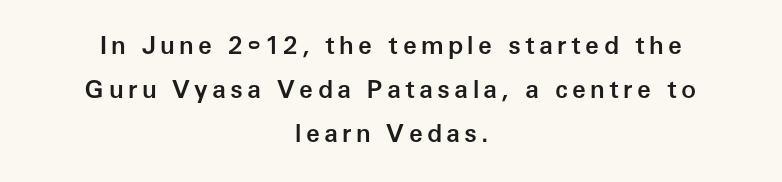
Q: Is the text bold? A: Semi-bold.
Q: Is the text italic (slanted)? A: No, it is upright.
Q: Is the text underlined? A: No.
Q: How is the paragraph aligned? A: Centered.
